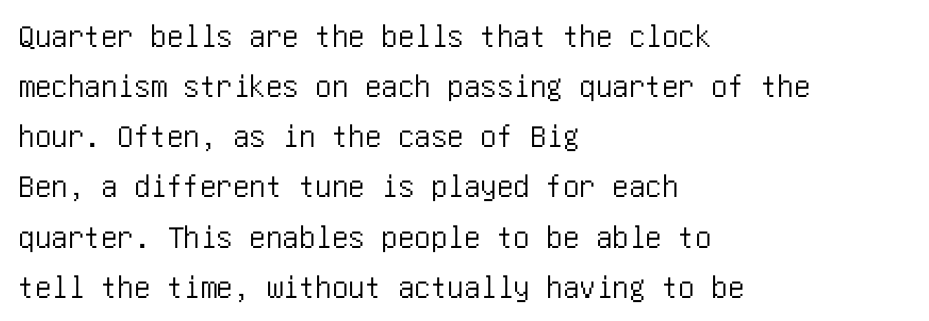
Style check: upright. The rag falls on the right side of this text block. No feet cap the strokes, marking this as sans-serif type. The glyphs are unaccompanied by any horizontal stroke below them.
